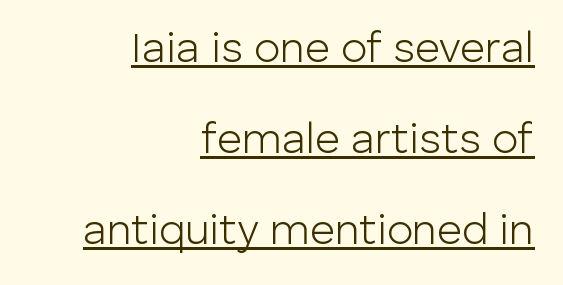
The image shows 43 px light sans-serif type, upright; set right-aligned, loose line spacing (2.12x), normal letter spacing, underlined; low stroke contrast and a medium x-height.
